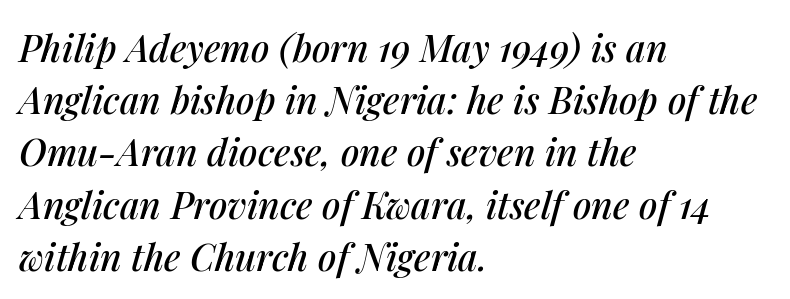
The image shows 37 px text type, italic (leaning right); set left-aligned, normal line spacing (1.41x), normal letter spacing, not underlined; medium stroke contrast and a medium x-height.
